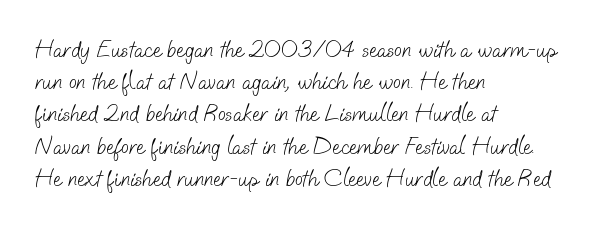
The image shows 23 px text type; set left-aligned, normal line spacing (1.4x), normal letter spacing, not underlined.
